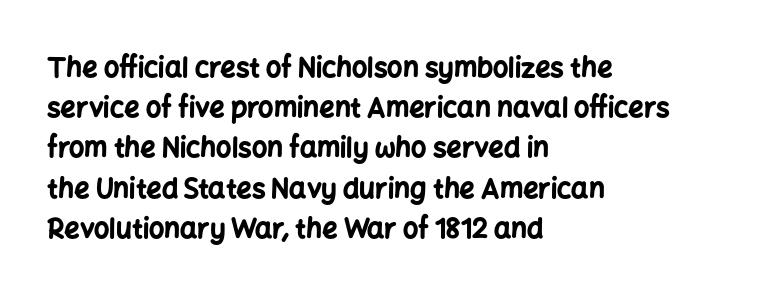
The image shows 27 px bold type, upright; set left-aligned, normal line spacing (1.49x), normal letter spacing, not underlined.
